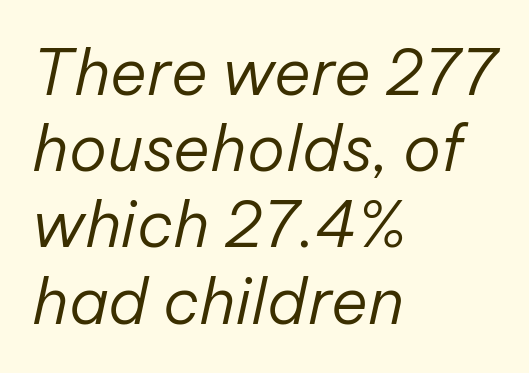
{"italic": "yes", "lean": "right", "slant_degrees": 12, "bold": "no", "weight": "regular", "width": "normal", "stroke_contrast": "low", "x_height": "medium", "monospaced": "no", "underline": "no", "align": "left", "line_spacing_ratio": 1.21, "letter_spacing": "normal", "letter_spacing_em": 0.0, "glyph_px": 63}
